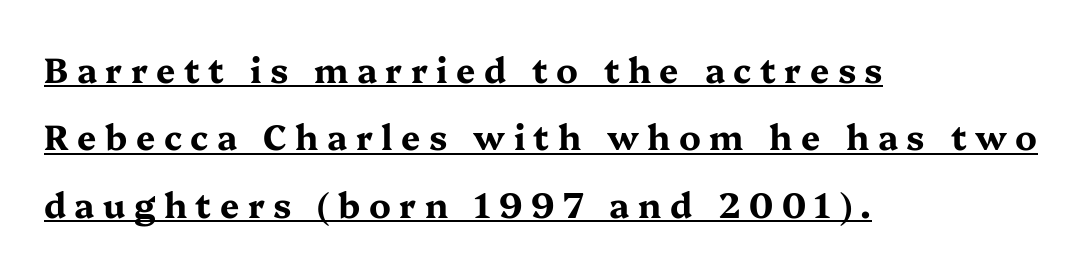
The image shows 34 px bold, wide serif type, upright; set left-aligned, loose line spacing (1.98x), unusually wide letter spacing (+0.25 em), underlined; medium stroke contrast and a medium x-height.
